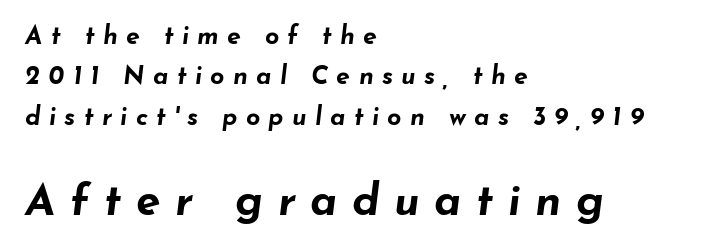
Reading down the column, the eye jumps a familiar distance to each next line. One-word summary of the alignment: left. The passage shown is not underscored anywhere. Would a proofreader flag this as italicized? Yes. Students, note that the glyphs here are deliberately spaced far apart. Heavy-handed strokes throughout: this text is bold.
